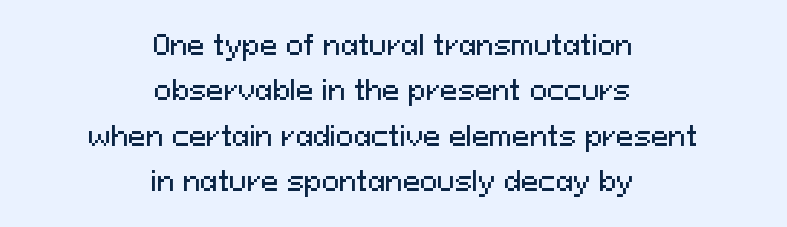
{"italic": "no", "underline": "no", "align": "center", "line_spacing_ratio": 1.75, "letter_spacing": "normal", "letter_spacing_em": 0.0, "glyph_px": 26}
